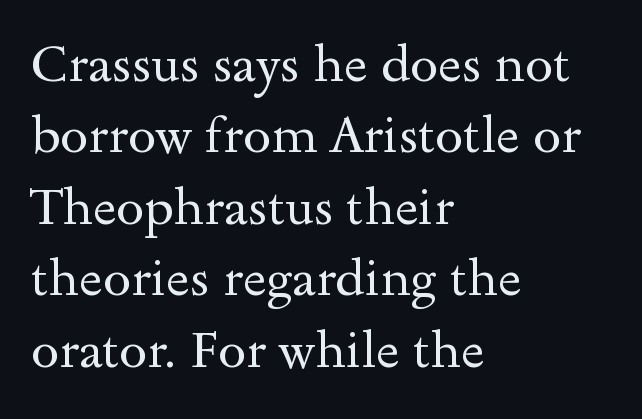
The image shows 51 px regular-weight, wide serif type, upright; set left-aligned, normal line spacing (1.4x), normal letter spacing, not underlined; a small x-height.
